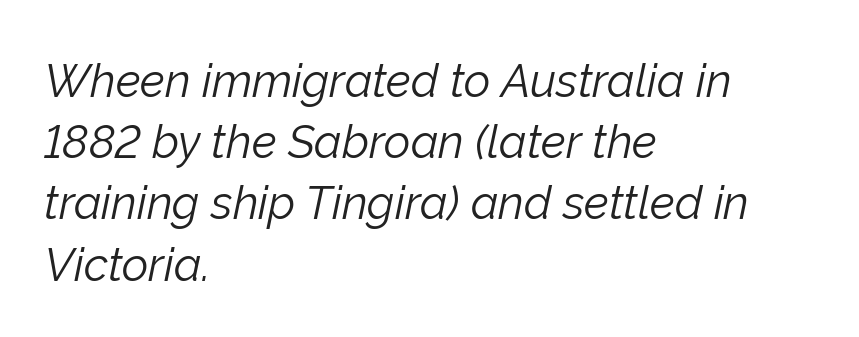
Q: Is the text bold? A: No.
Q: Is the text italic (slanted)? A: Yes, it leans right by about 12 degrees.
Q: Is the text underlined? A: No.
Q: How is the paragraph aligned? A: Left-aligned.
Q: Is the spacing between letters normal or unusually wide? A: Normal.
Q: Is the spacing between lines tight, normal or loose? A: Normal.
Q: Width (condensed, normal, or wide)? A: Normal.
Q: Stroke contrast? A: Low.
Q: x-height? A: Medium.
Q: Monospaced? A: No.
